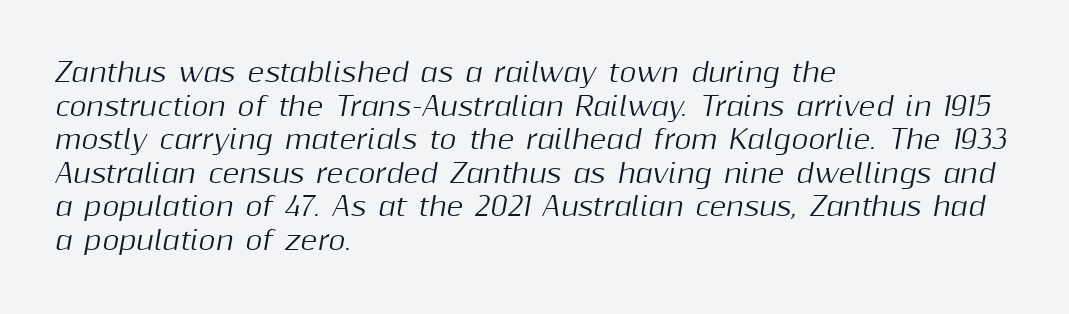
{"italic": "yes", "lean": "right", "slant_degrees": 10, "underline": "no", "align": "left", "line_spacing": "normal", "line_spacing_ratio": 1.29, "letter_spacing": "normal", "letter_spacing_em": 0.0, "glyph_px": 26}
